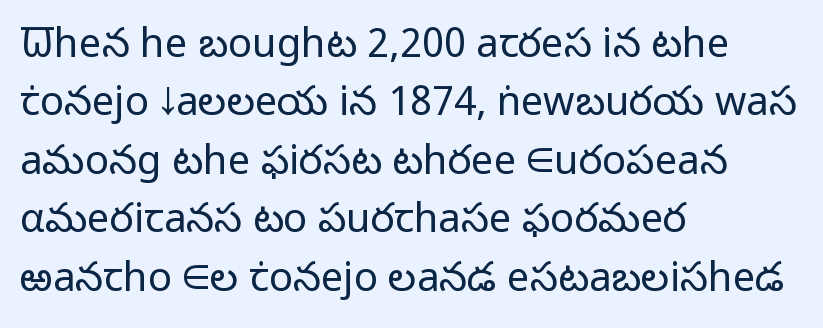
{"serif": "no", "italic": "no", "bold": "no", "weight": "light", "width": "normal", "stroke_contrast": "low", "x_height": "medium", "monospaced": "no", "underline": "no", "align": "left", "line_spacing": "normal", "line_spacing_ratio": 1.46, "letter_spacing": "normal", "letter_spacing_em": 0.0, "glyph_px": 40}
